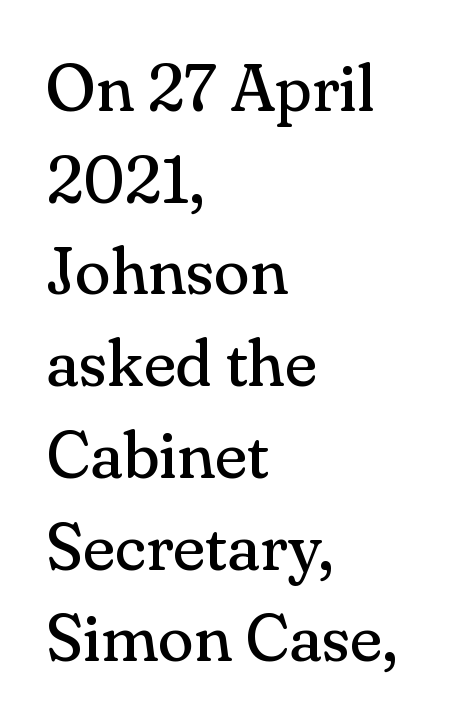
{"serif": "yes", "italic": "no", "bold": "no", "weight": "regular", "width": "normal", "stroke_contrast": "medium", "x_height": "small", "monospaced": "no", "underline": "no", "align": "left", "line_spacing": "normal", "line_spacing_ratio": 1.39, "letter_spacing": "normal", "letter_spacing_em": 0.0, "glyph_px": 66}
